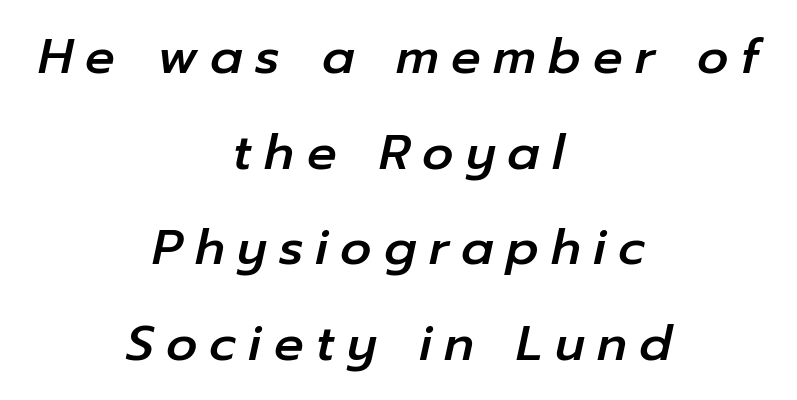
The passage is arranged like a title page — every line centered. Honestly, there is no underline to notice here at all. The horizontal fit of the characters is loose and conspicuously gappy. Character widths vary here, with narrow letters taking less room than wide ones. Horizontal bands of white between lines are thick stripes. Quick note: italic.
